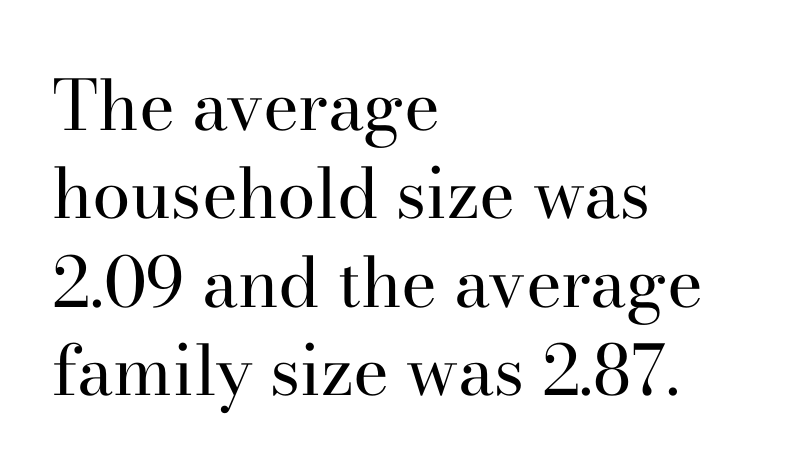
{"serif": "yes", "italic": "no", "bold": "no", "weight": "regular", "width": "normal", "stroke_contrast": "high", "x_height": "small", "monospaced": "no", "underline": "no", "align": "left", "line_spacing": "normal", "line_spacing_ratio": 1.28, "letter_spacing": "normal", "letter_spacing_em": 0.0, "glyph_px": 69}
